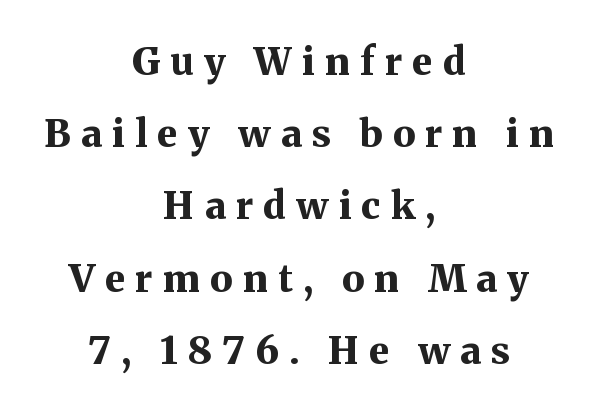
{"serif": "yes", "italic": "no", "bold": "yes", "weight": "bold", "width": "normal", "stroke_contrast": "medium", "x_height": "medium", "monospaced": "no", "underline": "no", "align": "center", "line_spacing": "loose", "line_spacing_ratio": 1.9, "letter_spacing": "wide", "letter_spacing_em": 0.27, "glyph_px": 38}
